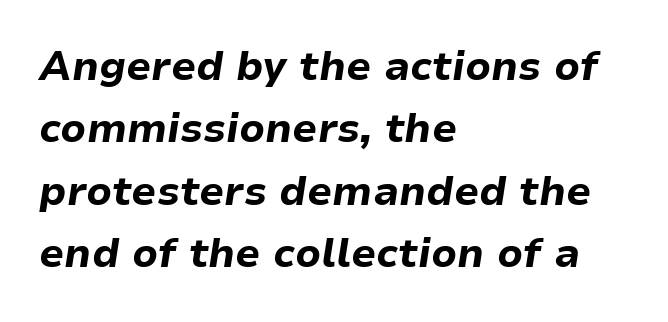
The image shows 40 px bold type, italic (leaning right); set left-aligned, normal line spacing (1.56x), normal letter spacing, not underlined; low stroke contrast and a medium x-height.
